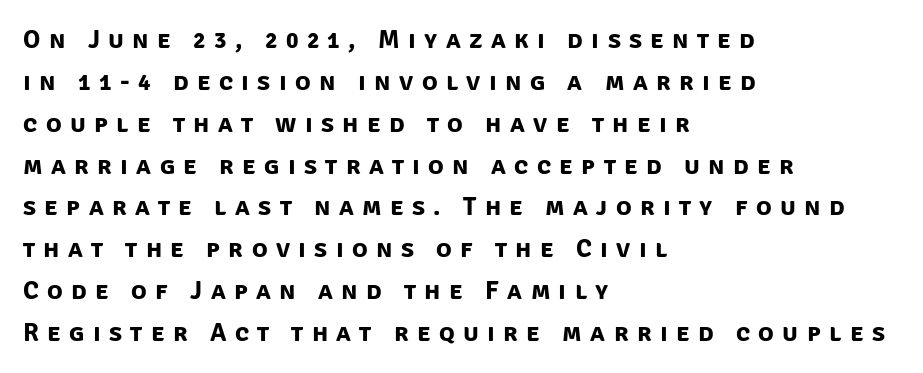
The image shows 26 px bold type; set left-aligned, normal line spacing (1.61x), unusually wide letter spacing (+0.32 em), not underlined.
